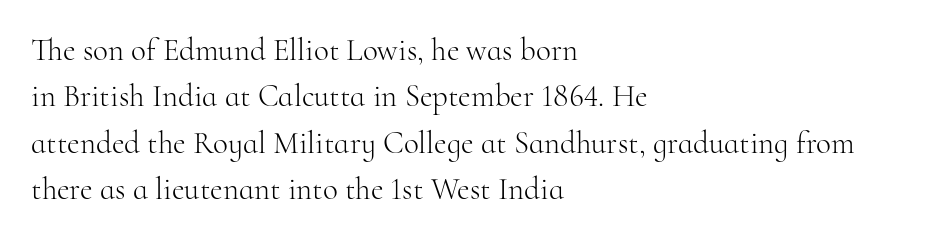
The image shows 31 px light serif type, upright; set left-aligned, normal line spacing (1.5x), normal letter spacing, not underlined; high stroke contrast and a small x-height.
